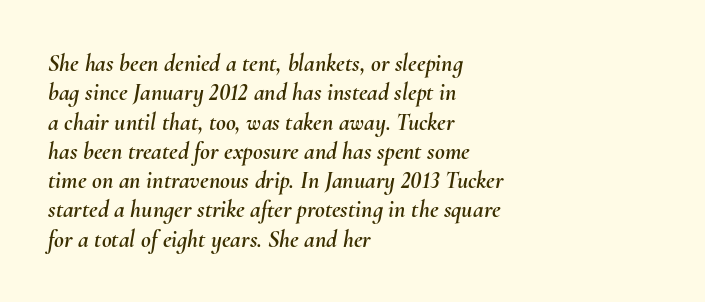
Q: Is the text italic (slanted)? A: Yes, it leans right by about 10 degrees.
Q: Is the text underlined? A: No.
Q: How is the paragraph aligned? A: Left-aligned.
Q: Is the spacing between letters normal or unusually wide? A: Normal.
